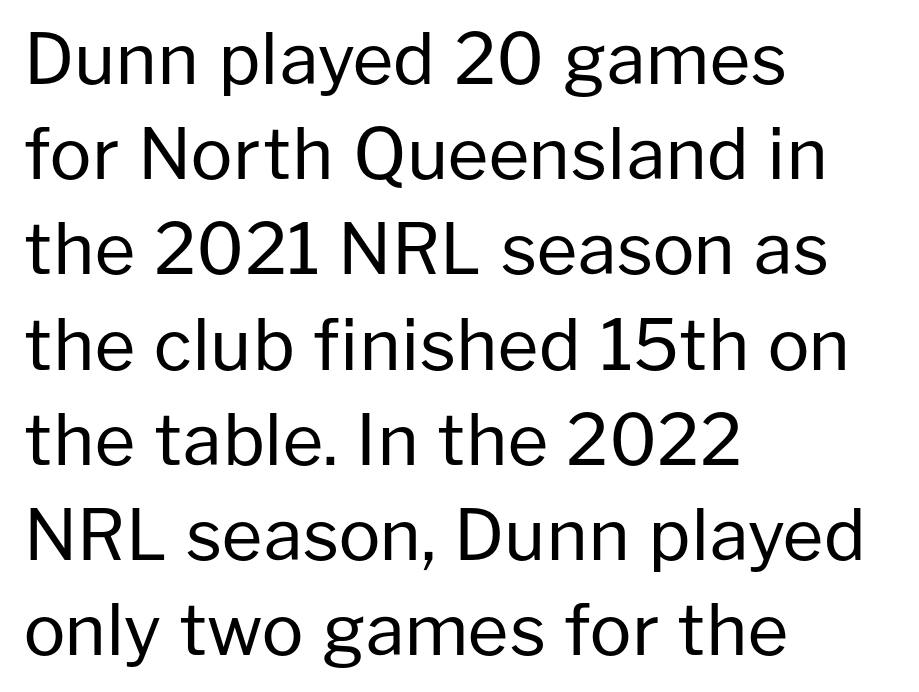
Q: Is the text bold? A: No.
Q: Is the text italic (slanted)? A: No, it is upright.
Q: Is the typeface a serif or a sans-serif typeface? A: Sans-serif.
Q: Is the text underlined? A: No.
Q: How is the paragraph aligned? A: Left-aligned.
Q: Is the spacing between letters normal or unusually wide? A: Normal.
Q: Is the spacing between lines tight, normal or loose? A: Normal.
Q: Width (condensed, normal, or wide)? A: Normal.
Q: Stroke contrast? A: Low.
Q: x-height? A: Medium.
Q: Monospaced? A: No.
